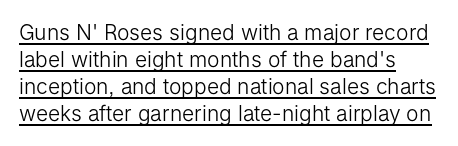
The image shows 21 px text type, upright; set left-aligned, normal line spacing (1.28x), normal letter spacing, underlined.
